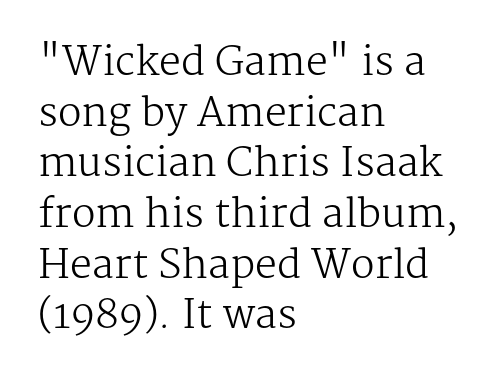
{"serif": "yes", "italic": "no", "bold": "no", "weight": "regular", "width": "normal", "stroke_contrast": "medium", "x_height": "medium", "monospaced": "no", "underline": "no", "align": "left", "line_spacing": "normal", "line_spacing_ratio": 1.3, "letter_spacing": "normal", "letter_spacing_em": 0.0, "glyph_px": 39}
